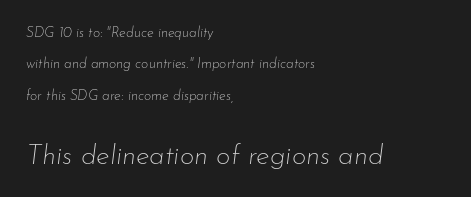
The image shows 28 px thin type, italic (leaning right); set left-aligned, loose line spacing (2.25x), normal letter spacing, not underlined; the second (bottom) block is 2.0x larger; low stroke contrast and a small x-height.
